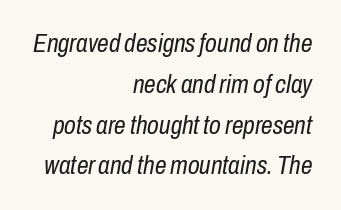
Weight class: somewhere from thin through regular. Words appear dense and cohesive because spacing is normal. The line-height multiplier appears to be the usual default. Observe the lean: these are italic letterforms. These lines stack with their right ends in a neat column. The words here are not underlined.
